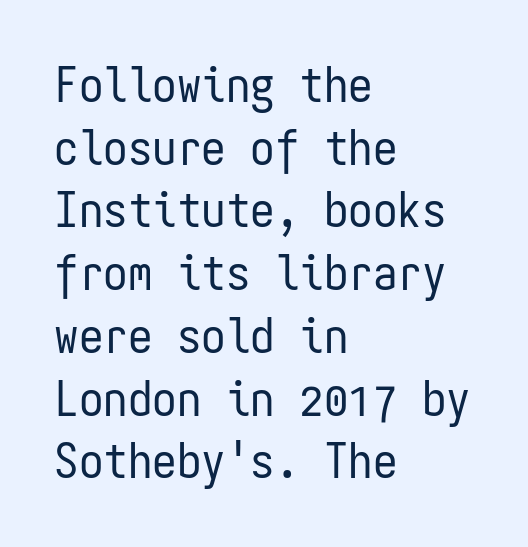
The image shows 49 px regular-weight, condensed sans-serif type, upright, monospaced; set left-aligned, normal line spacing (1.28x), normal letter spacing, not underlined; low stroke contrast and a medium x-height.
